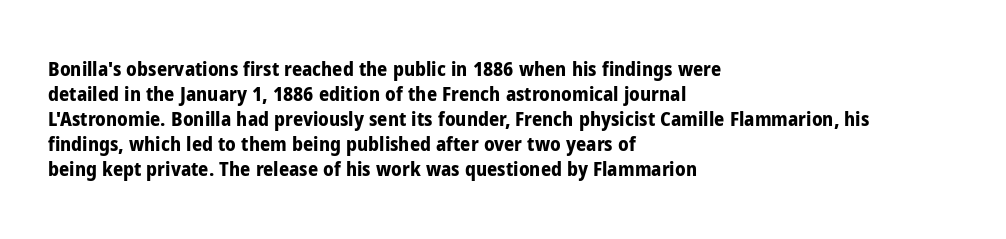
The image shows 20 px bold type, upright; set left-aligned, normal line spacing (1.25x), normal letter spacing, not underlined.
